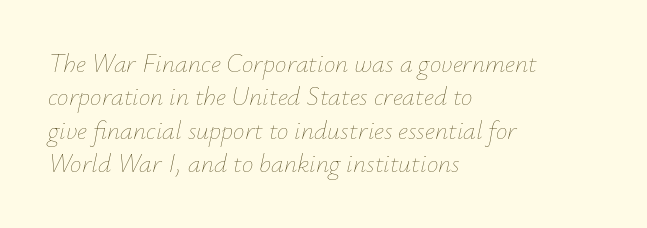
Q: Is the text bold? A: No.
Q: Is the text italic (slanted)? A: Yes, it leans right by about 12 degrees.
Q: Is the text underlined? A: No.
Q: How is the paragraph aligned? A: Left-aligned.
Q: Is the spacing between letters normal or unusually wide? A: Normal.
Q: Is the spacing between lines tight, normal or loose? A: Normal.
